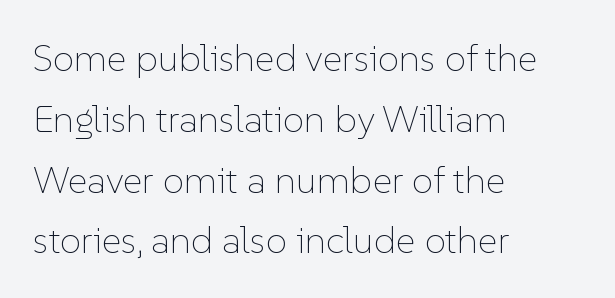
The image shows 38 px thin type, upright; set left-aligned, normal line spacing (1.6x), normal letter spacing, not underlined; low stroke contrast and a medium x-height.
